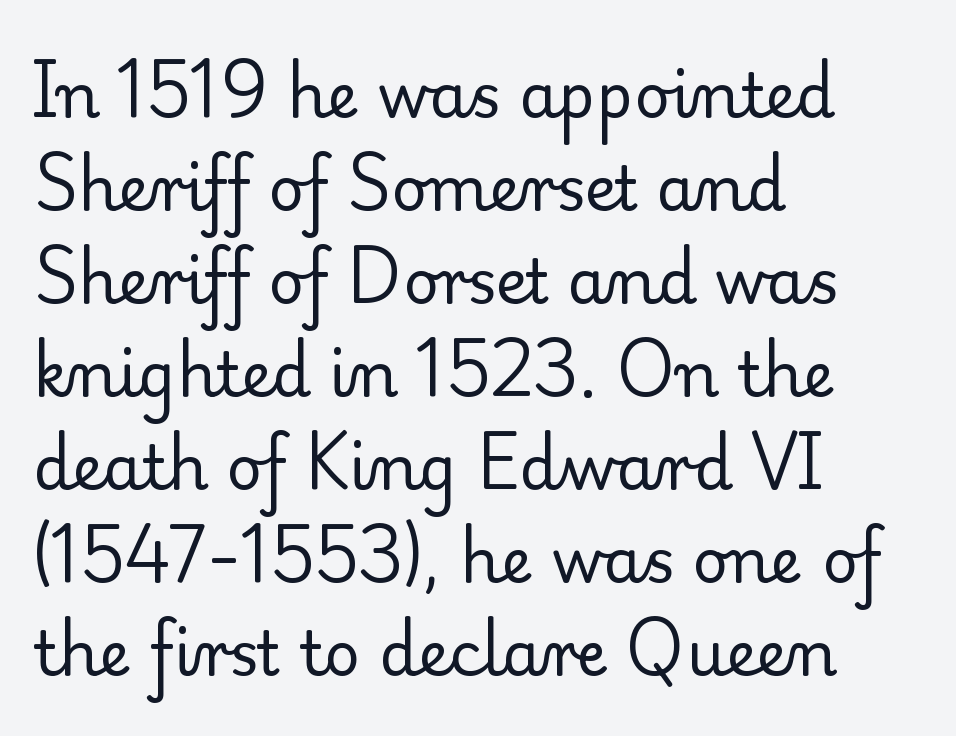
The image shows 62 px regular-weight serif type, upright; set left-aligned, normal line spacing (1.5x), normal letter spacing, not underlined; low stroke contrast and a small x-height.
